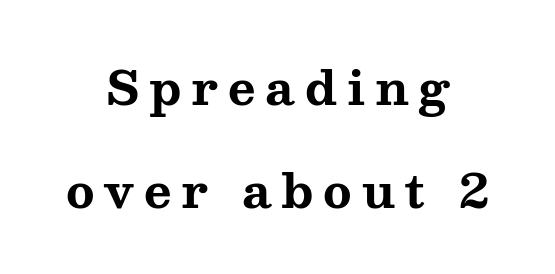
{"serif": "yes", "italic": "no", "bold": "yes", "weight": "bold", "width": "wide", "stroke_contrast": "medium", "x_height": "medium", "monospaced": "no", "underline": "no", "align": "center", "line_spacing": "loose", "line_spacing_ratio": 2.19, "letter_spacing": "wide", "letter_spacing_em": 0.21, "glyph_px": 47}
